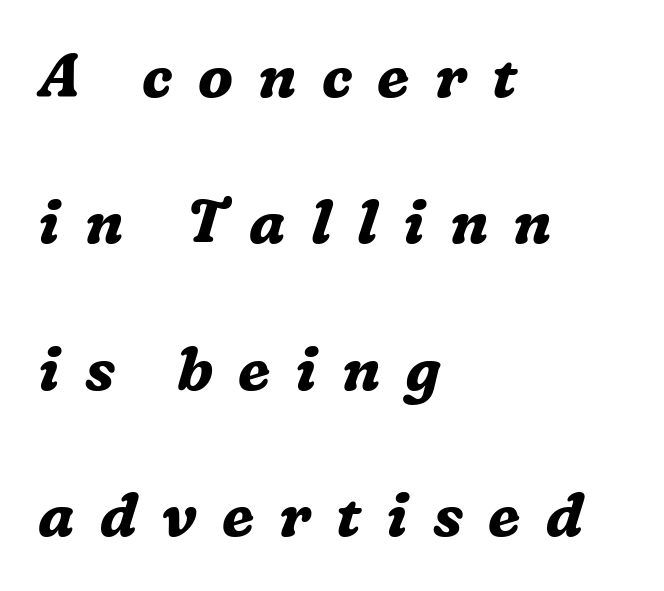
{"serif": "yes", "italic": "yes", "lean": "right", "slant_degrees": 16, "bold": "yes", "weight": "bold", "width": "normal", "stroke_contrast": "medium", "x_height": "medium", "monospaced": "no", "underline": "no", "align": "left", "line_spacing": "loose", "line_spacing_ratio": 2.44, "letter_spacing": "wide", "letter_spacing_em": 0.42, "glyph_px": 60}
